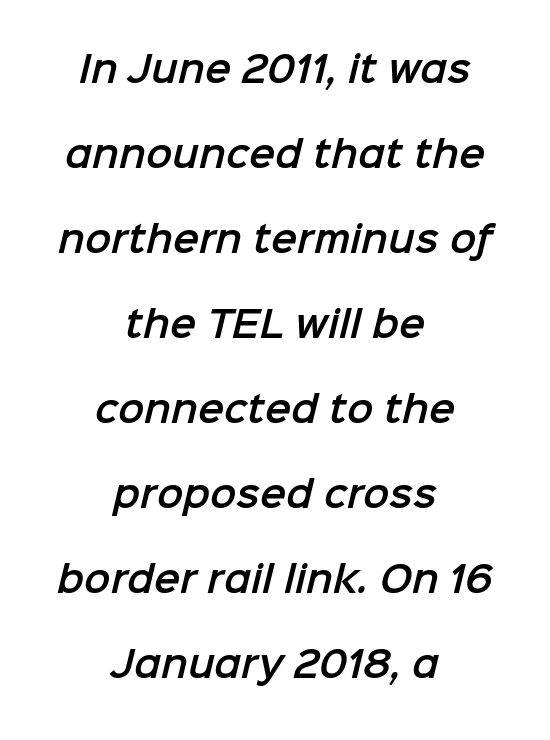
The image shows 35 px sans-serif type; set centered, loose line spacing (2.43x), normal letter spacing, not underlined; low stroke contrast and a medium x-height.
